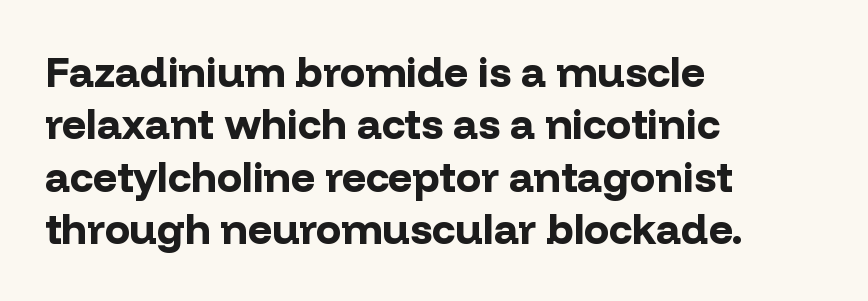
The image shows 42 px bold sans-serif type, upright; set left-aligned, normal line spacing (1.25x), normal letter spacing, not underlined; low stroke contrast and a medium x-height.
